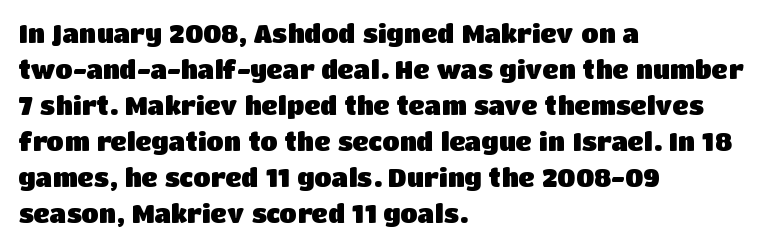
Q: Is the text bold? A: Yes.
Q: Is the text italic (slanted)? A: No, it is upright.
Q: Is the text underlined? A: No.
Q: How is the paragraph aligned? A: Left-aligned.
Q: Is the spacing between letters normal or unusually wide? A: Normal.
Q: Is the spacing between lines tight, normal or loose? A: Normal.
